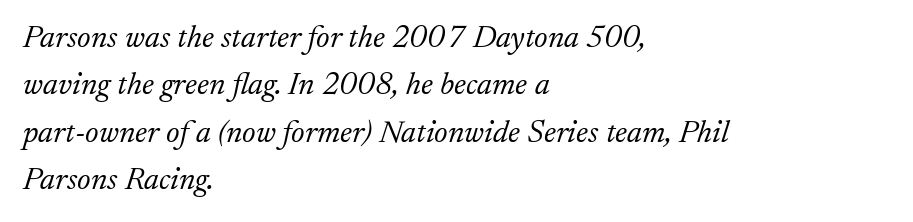
The typesetting does not lean heavy: it is not bold. The strip under each line holds only bare page. Tall strokes in this sample are angled rather than plumb. Stroke terminals: seriffed. The passage shown stacks its lines at a standard gap. Does extra space separate the letters? No, they use regular spacing.
